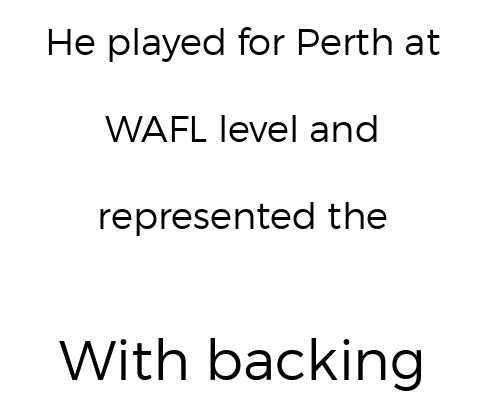
Q: Is the text bold? A: No.
Q: Is the text italic (slanted)? A: No, it is upright.
Q: Is the typeface a serif or a sans-serif typeface? A: Sans-serif.
Q: Is the text underlined? A: No.
Q: How is the paragraph aligned? A: Centered.
Q: Is the spacing between letters normal or unusually wide? A: Normal.
Q: Is the spacing between lines tight, normal or loose? A: Loose.
Q: Which block of text is set in a larger size, the first (top) or the second (bottom)? A: The second (bottom) one.
Q: Width (condensed, normal, or wide)? A: Normal.
Q: Stroke contrast? A: Low.
Q: x-height? A: Medium.
Q: Monospaced? A: No.
